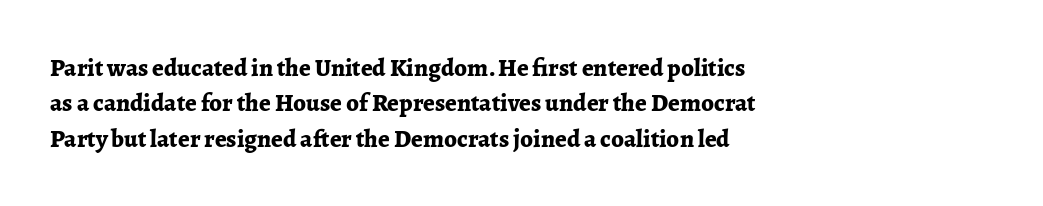
The strokes are fattened all the way to bold. Does the copy run flush right? No — it runs flush left. The face used here is rendered with its standard letterfit. Does the leading feel generous? No, just average. The typography opts for an upright posture over an oblique one.
